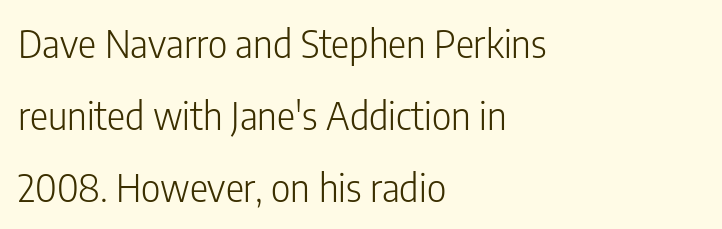
{"serif": "no", "italic": "no", "bold": "no", "weight": "light", "width": "condensed", "stroke_contrast": "low", "x_height": "medium", "monospaced": "no", "underline": "no", "align": "left", "line_spacing_ratio": 1.89, "letter_spacing": "normal", "letter_spacing_em": 0.0, "glyph_px": 38}
